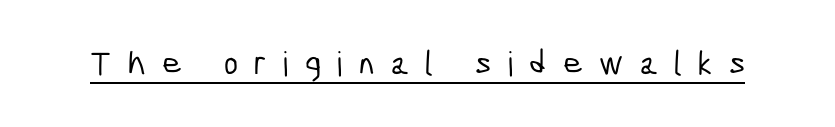
Q: Is the typeface a serif or a sans-serif typeface? A: Sans-serif.
Q: Is the text underlined? A: Yes.
Q: Is the spacing between letters normal or unusually wide? A: Unusually wide.
Q: Width (condensed, normal, or wide)? A: Condensed.
Q: Stroke contrast? A: Low.
Q: x-height? A: Medium.
Q: Monospaced? A: No.
